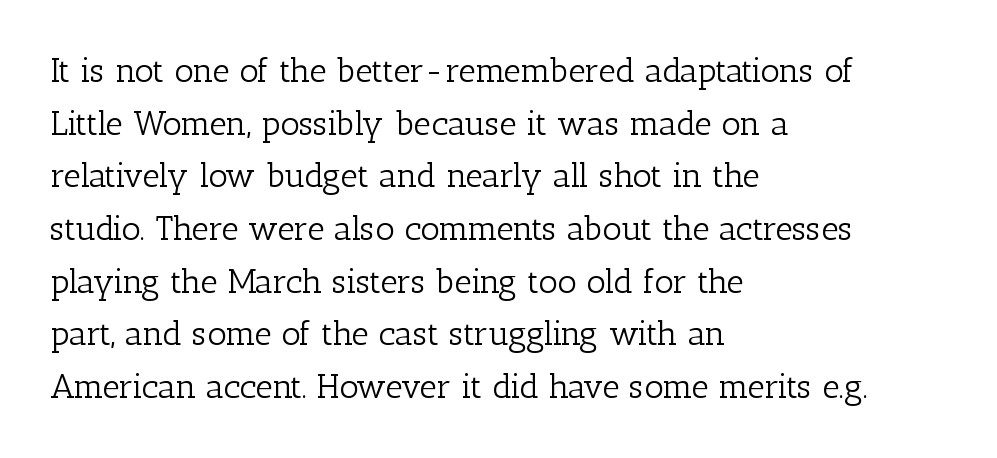
The image shows 34 px light serif type, upright; set left-aligned, normal line spacing (1.55x), normal letter spacing, not underlined; low stroke contrast and a medium x-height.
